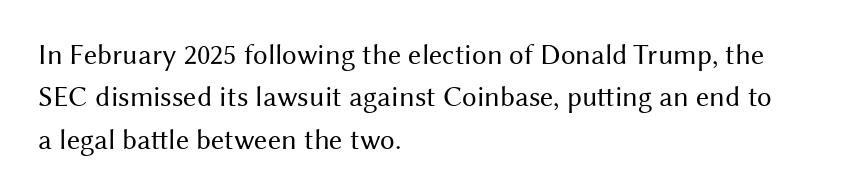
Q: Is the text bold? A: No.
Q: Is the text italic (slanted)? A: No, it is upright.
Q: Is the typeface a serif or a sans-serif typeface? A: Sans-serif.
Q: Is the text underlined? A: No.
Q: How is the paragraph aligned? A: Left-aligned.
Q: Is the spacing between letters normal or unusually wide? A: Normal.
Q: Is the spacing between lines tight, normal or loose? A: Normal.
Q: Width (condensed, normal, or wide)? A: Normal.
Q: Stroke contrast? A: Medium.
Q: x-height? A: Medium.
Q: Monospaced? A: No.
